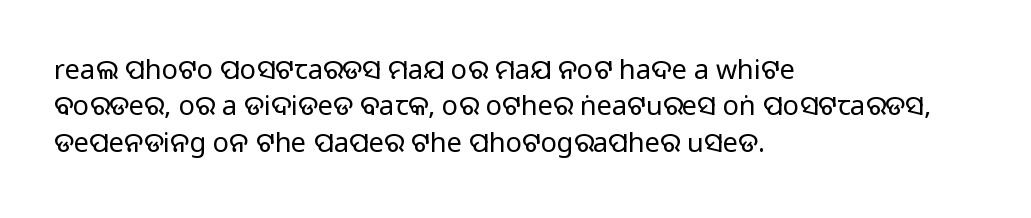
Q: Is the text italic (slanted)? A: No, it is upright.
Q: Is the text underlined? A: No.
Q: How is the paragraph aligned? A: Left-aligned.
Q: Is the spacing between letters normal or unusually wide? A: Normal.
Q: Is the spacing between lines tight, normal or loose? A: Normal.
